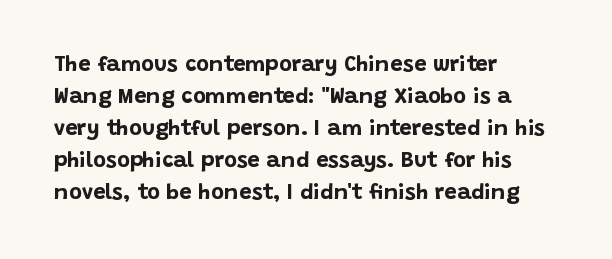
Q: Is the text bold? A: Yes.
Q: Is the text italic (slanted)? A: No, it is upright.
Q: Is the text underlined? A: No.
Q: How is the paragraph aligned? A: Left-aligned.
Q: Is the spacing between letters normal or unusually wide? A: Normal.
Q: Is the spacing between lines tight, normal or loose? A: Normal.
